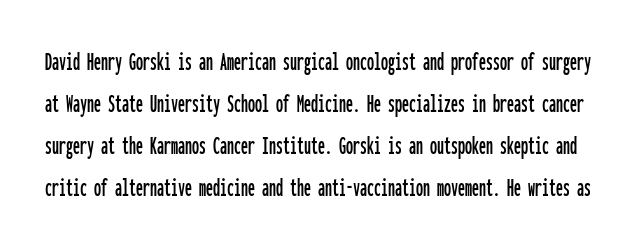
Q: Is the text italic (slanted)? A: No, it is upright.
Q: Is the typeface a serif or a sans-serif typeface? A: Sans-serif.
Q: Is the text underlined? A: No.
Q: Is the spacing between letters normal or unusually wide? A: Normal.
Q: Is the spacing between lines tight, normal or loose? A: Normal.
Q: Width (condensed, normal, or wide)? A: Condensed.
Q: Stroke contrast? A: Low.
Q: x-height? A: Medium.
Q: Monospaced? A: Yes.
